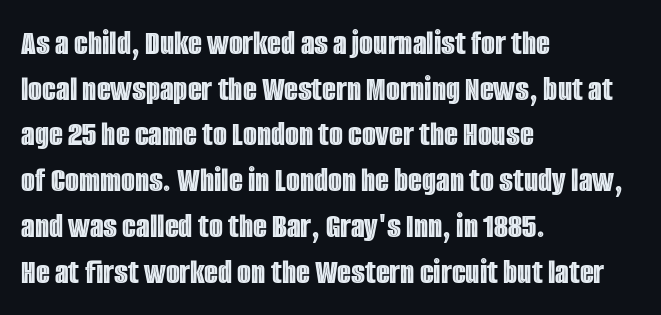
The space directly below the letters is spotless. Notice how the passage keeps a crisp vertical edge on the left only. These lines were composed using upright roman letters. Interline gaps are of average width in this sample. Spacing between characters is what you'd get straight out of the box. These lines are rendered in a variable-pitch font.
